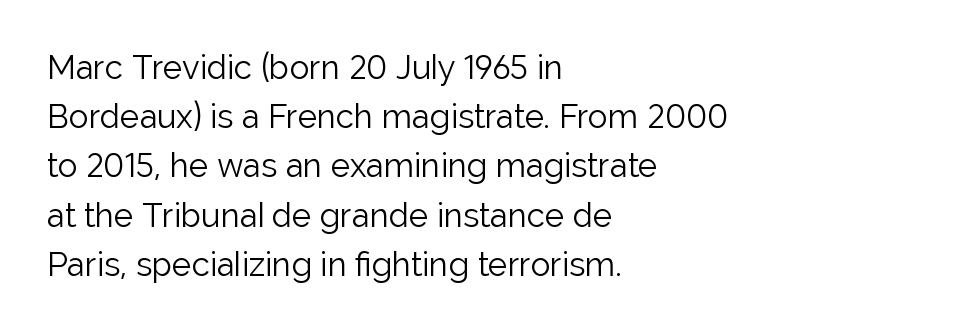
Q: Is the text bold? A: No.
Q: Is the text italic (slanted)? A: No, it is upright.
Q: Is the typeface a serif or a sans-serif typeface? A: Sans-serif.
Q: Is the text underlined? A: No.
Q: How is the paragraph aligned? A: Left-aligned.
Q: Is the spacing between letters normal or unusually wide? A: Normal.
Q: Is the spacing between lines tight, normal or loose? A: Normal.
Q: Width (condensed, normal, or wide)? A: Normal.
Q: Stroke contrast? A: Low.
Q: x-height? A: Medium.
Q: Monospaced? A: No.
